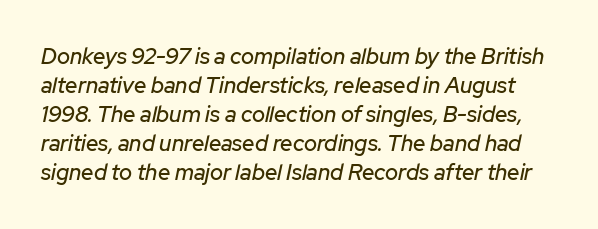
The image shows 22 px text type, italic (leaning right); set normal line spacing (1.32x), normal letter spacing, not underlined.
